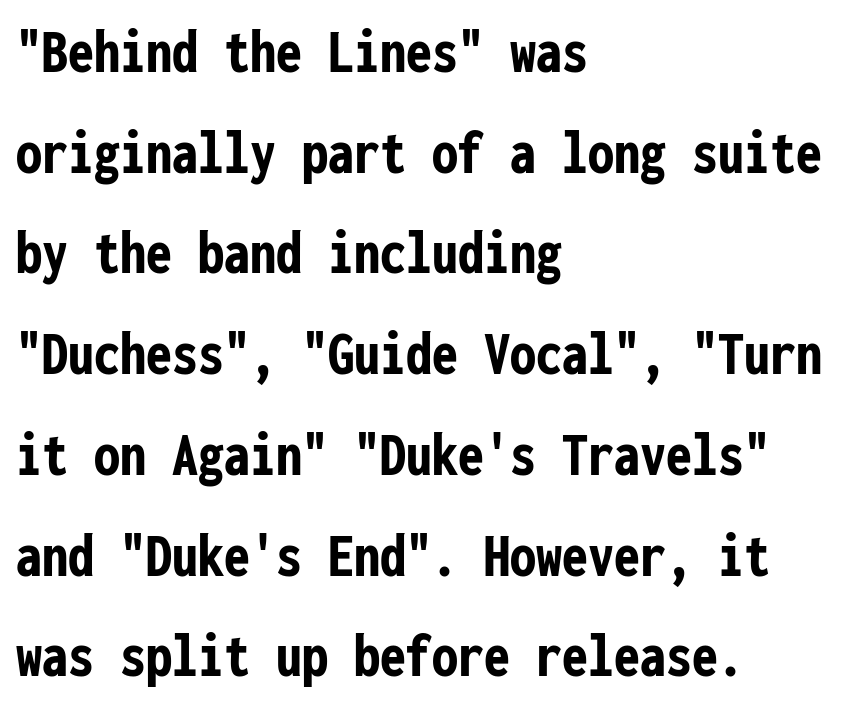
Q: Is the text bold? A: Yes.
Q: Is the text italic (slanted)? A: No, it is upright.
Q: Is the typeface a serif or a sans-serif typeface? A: Sans-serif.
Q: Is the text underlined? A: No.
Q: How is the paragraph aligned? A: Left-aligned.
Q: Is the spacing between letters normal or unusually wide? A: Normal.
Q: Is the spacing between lines tight, normal or loose? A: Normal.
Q: Width (condensed, normal, or wide)? A: Condensed.
Q: Stroke contrast? A: Low.
Q: x-height? A: Medium.
Q: Monospaced? A: Yes.
